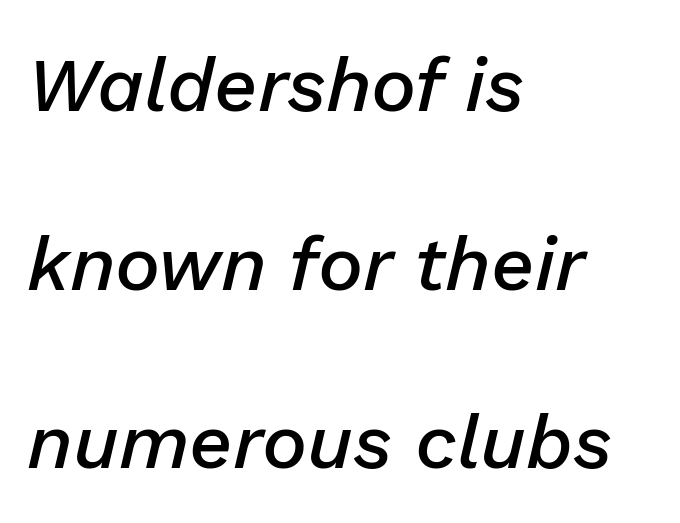
Note the varied advance widths — an 'i' is clearly narrower than an 'm'. All the whitespace from short lines collects on the right. The block of text is sparse from top to bottom, with ample space between rows. Each glyph is drawn with semibold strokes, heavier than normal yet not fully bold.
